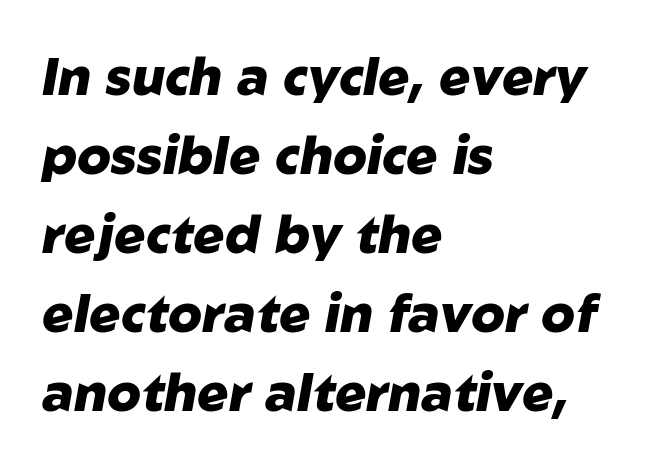
Here the glyphs are tracked normally, forming tight word shapes. The foot of each line stays bare and open. Heavy-handed strokes throughout: this text is bold. The passage shown is typed in a proportional face where columns would drift. If you drew a ruler down the left edge, every line would touch it.
